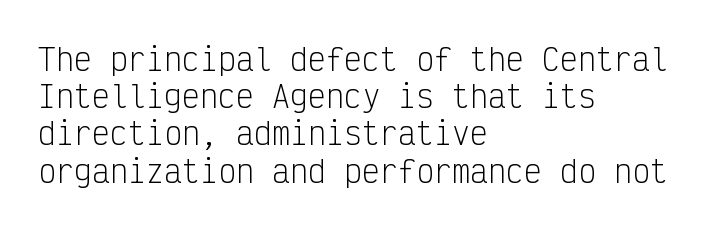
The letters stand straight up with perfectly vertical stems. Typographically, this falls in the sans-serif category. Do the characters align in a grid? Yes, the font is monospaced. Nobody drew a line under any word here. Is the stroke heavy? The answer is a plain regular-or-lighter.
